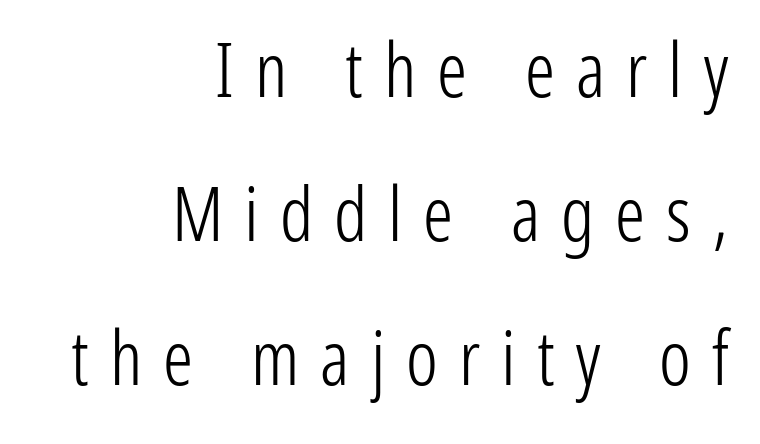
No word sits above an underline. Note: no serifs on the glyphs. One-word summary of the alignment: right. The line texture is sparse and dotted thanks to wide tracking. Looks like regular typesetting: each glyph gets only the width it needs.
